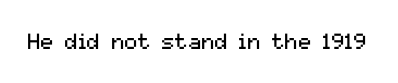
{"italic": "no", "bold": "no", "underline": "no", "letter_spacing": "normal", "letter_spacing_em": 0.0, "glyph_px": 22}
